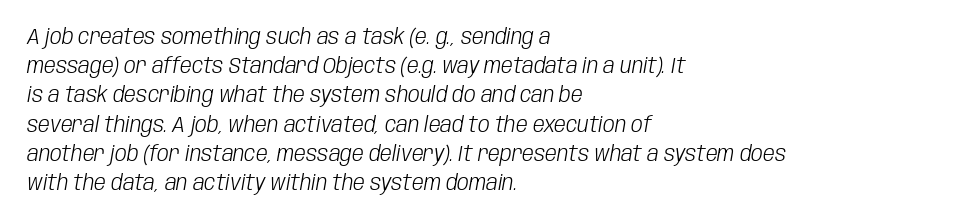
The leading is moderate, giving the passage an even texture. The weight tops out at a normal text grade. A typesetter would mark this as italic. No extra tracking has been applied to these lines.
